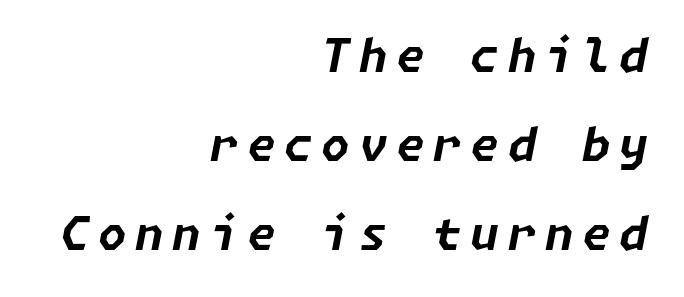
The image shows 46 px bold type, italic (leaning right); set right-aligned, loose line spacing (1.94x), not underlined; low stroke contrast and a medium x-height.
